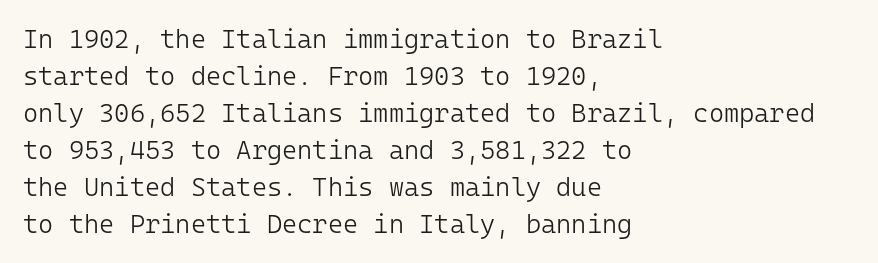
The image shows 26 px text type, upright; set left-aligned, normal line spacing (1.42x), normal letter spacing, not underlined.
